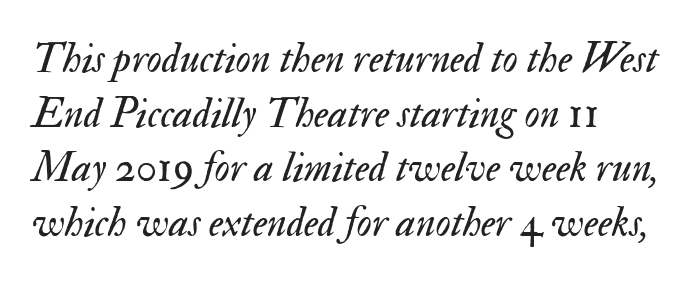
{"italic": "yes", "lean": "right", "slant_degrees": 17, "bold": "no", "weight": "regular", "width": "normal", "stroke_contrast": "medium", "x_height": "small", "monospaced": "no", "underline": "no", "align": "left", "line_spacing": "normal", "line_spacing_ratio": 1.3, "letter_spacing": "normal", "letter_spacing_em": 0.0, "glyph_px": 42}
